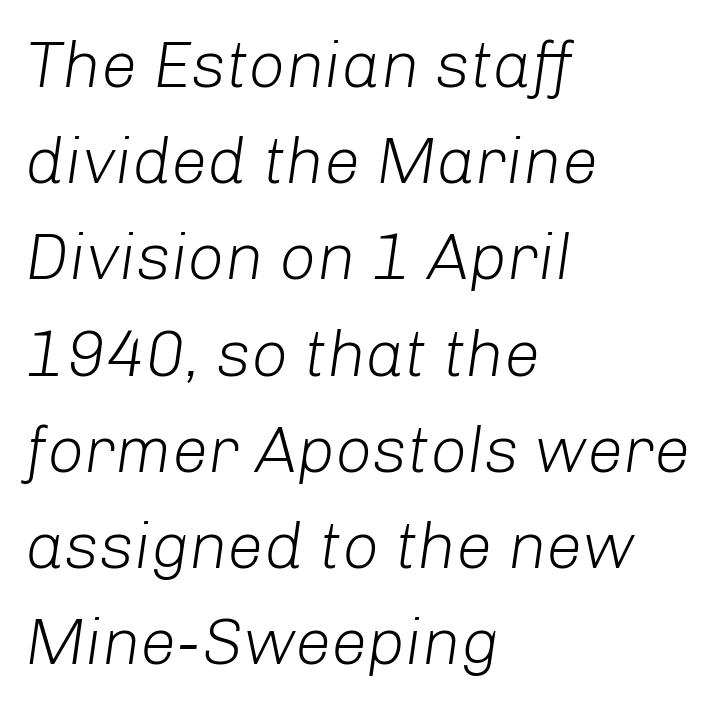
Q: Is the text bold? A: No.
Q: Is the text italic (slanted)? A: Yes, it leans right by about 8 degrees.
Q: Is the text underlined? A: No.
Q: How is the paragraph aligned? A: Left-aligned.
Q: Is the spacing between letters normal or unusually wide? A: Normal.
Q: Is the spacing between lines tight, normal or loose? A: Normal.
Q: Width (condensed, normal, or wide)? A: Normal.
Q: Stroke contrast? A: Low.
Q: x-height? A: Medium.
Q: Monospaced? A: No.
